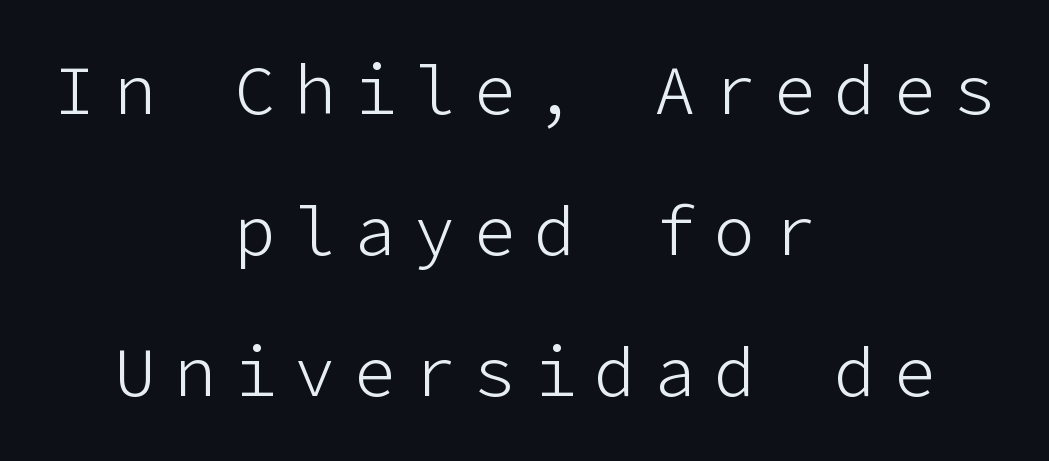
Compared with typical paragraphs, the rows here are farther apart. The paragraph has two soft edges and a firm central axis. Glance below the letters and you will spot only blank space. There is plenty of visible air inserted between adjacent glyphs. The letters stand straight up with perfectly vertical stems.
